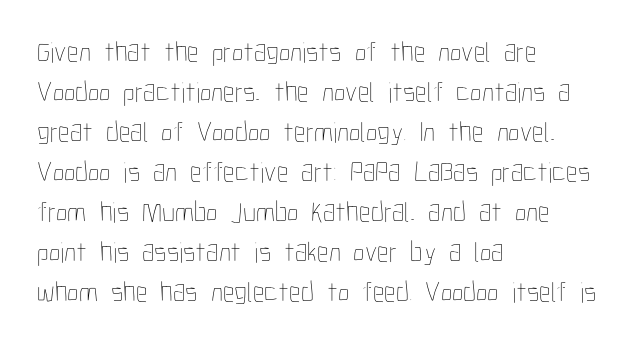
Q: Is the text bold? A: No.
Q: Is the text italic (slanted)? A: No, it is upright.
Q: Is the text underlined? A: No.
Q: How is the paragraph aligned? A: Left-aligned.
Q: Is the spacing between letters normal or unusually wide? A: Normal.
Q: Is the spacing between lines tight, normal or loose? A: Normal.
Q: Width (condensed, normal, or wide)? A: Condensed.
Q: Stroke contrast? A: Low.
Q: x-height? A: Medium.
Q: Monospaced? A: No.
